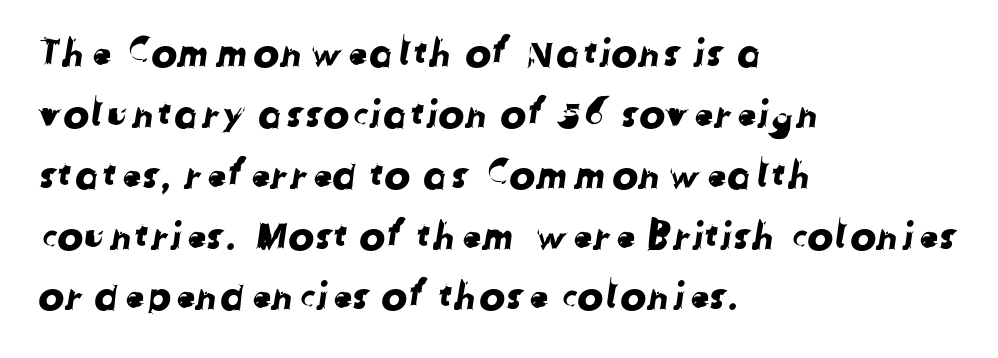
{"serif": "no", "width": "normal", "stroke_contrast": "low", "x_height": "medium", "monospaced": "no", "underline": "no", "align": "left", "line_spacing": "normal", "line_spacing_ratio": 1.56, "letter_spacing": "normal", "letter_spacing_em": 0.0, "glyph_px": 39}
